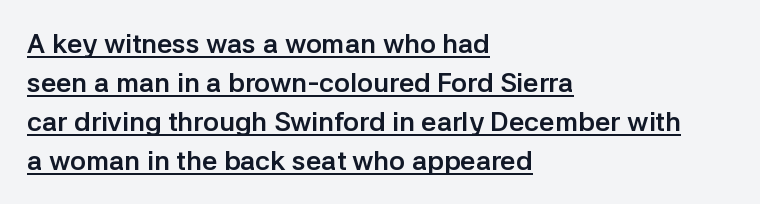
Q: Is the text bold? A: Yes.
Q: Is the text italic (slanted)? A: No, it is upright.
Q: Is the text underlined? A: Yes.
Q: How is the paragraph aligned? A: Left-aligned.
Q: Is the spacing between letters normal or unusually wide? A: Normal.
Q: Is the spacing between lines tight, normal or loose? A: Normal.
